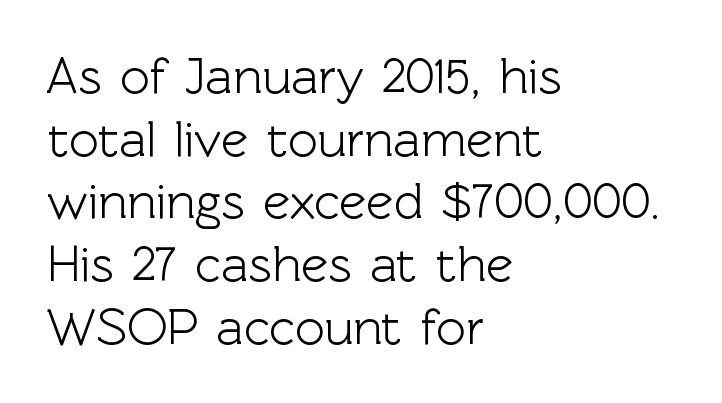
The image shows 51 px sans-serif type, upright; set left-aligned, line spacing 1.23x, normal letter spacing, not underlined; a medium x-height.
